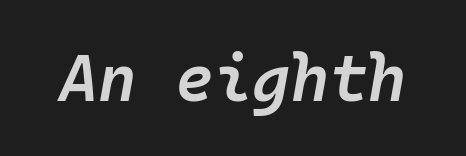
Q: Is the text bold? A: Semi-bold.
Q: Is the text italic (slanted)? A: Yes, it leans right by about 10 degrees.
Q: Is the text underlined? A: No.
Q: Is the spacing between letters normal or unusually wide? A: Normal.
Q: Width (condensed, normal, or wide)? A: Normal.
Q: Stroke contrast? A: Low.
Q: x-height? A: Medium.
Q: Monospaced? A: Yes.
